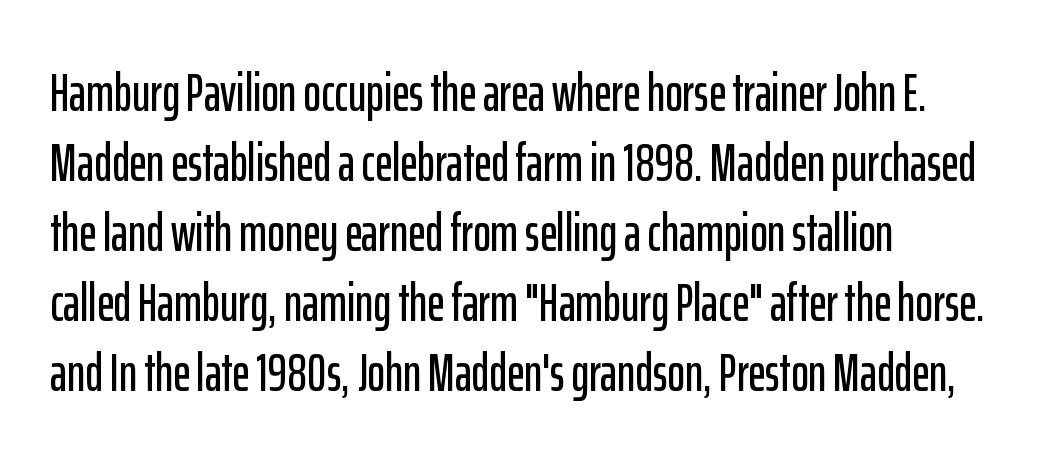
Nobody drew a line under any word here. Tall strokes in this sample are plumb rather than angled. Is this a fixed-width face? No — the glyphs have proportional, varying widths. The paragraph shown leans on its left margin.
